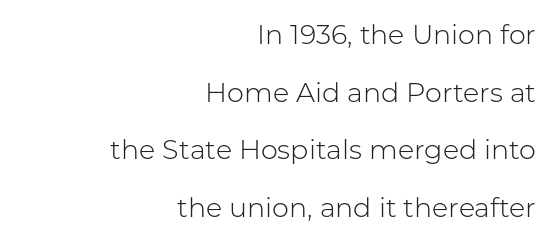
{"italic": "no", "bold": "no", "underline": "no", "align": "right", "line_spacing": "loose", "line_spacing_ratio": 2.13, "letter_spacing": "normal", "letter_spacing_em": 0.0, "glyph_px": 27}
